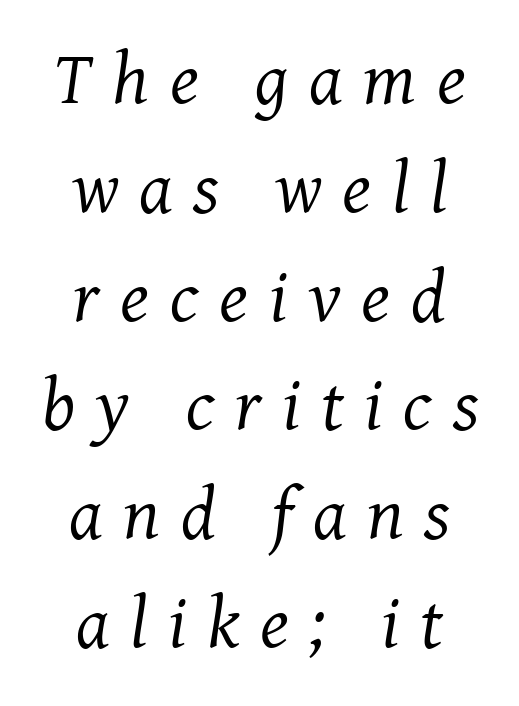
The face used here is seriffed, in the tradition of book romans. The vertical gap from one line to the next is medium. Style check: oblique. Characters follow at a spacing far wider than the type designer built in.
